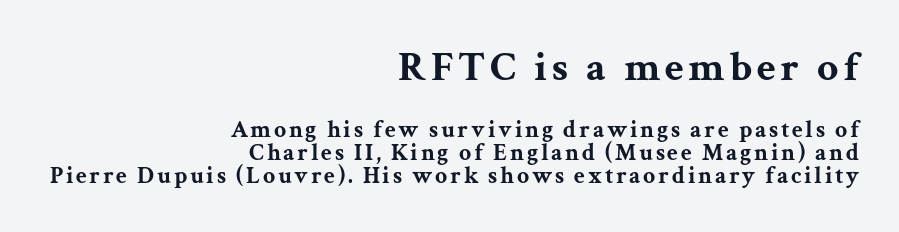
{"serif": "yes", "italic": "no", "bold": "yes", "weight": "bold", "width": "wide", "stroke_contrast": "medium", "x_height": "medium", "monospaced": "no", "underline": "no", "align": "right", "line_spacing": "tight", "line_spacing_ratio": 0.96, "larger_block": "first", "size_ratio": 1.75, "glyph_px": 42}
